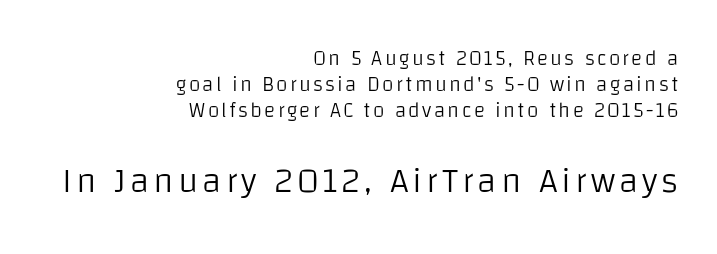
The setting favours the right margin, as signatures and pull-quotes sometimes do. Looks like regular typesetting: each glyph gets only the width it needs. Leading: standard. The lettering stays uniformly vertical, giving the passage a roman look. Check the space under the baseline: it is left empty.
